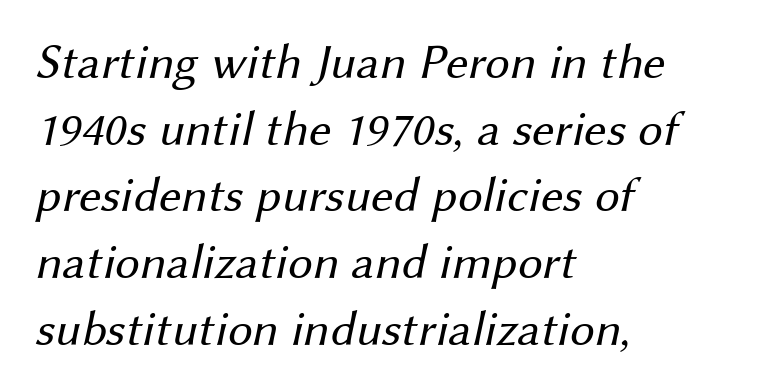
{"serif": "no", "bold": "no", "weight": "regular", "width": "normal", "stroke_contrast": "medium", "x_height": "medium", "monospaced": "no", "underline": "no", "align": "left", "line_spacing": "normal", "line_spacing_ratio": 1.36, "letter_spacing": "normal", "letter_spacing_em": 0.0, "glyph_px": 49}
